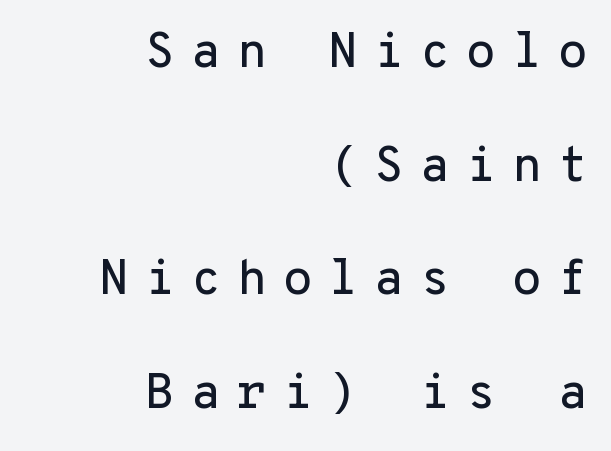
{"serif": "no", "italic": "no", "width": "normal", "stroke_contrast": "low", "x_height": "medium", "monospaced": "yes", "underline": "no", "align": "right", "line_spacing": "loose", "line_spacing_ratio": 2.32, "letter_spacing": "wide", "letter_spacing_em": 0.32, "glyph_px": 49}
